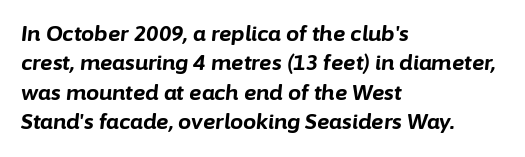
Q: Is the text bold? A: Yes.
Q: Is the text italic (slanted)? A: Yes, it leans right by about 6 degrees.
Q: Is the text underlined? A: No.
Q: How is the paragraph aligned? A: Left-aligned.
Q: Is the spacing between letters normal or unusually wide? A: Normal.
Q: Is the spacing between lines tight, normal or loose? A: Normal.
